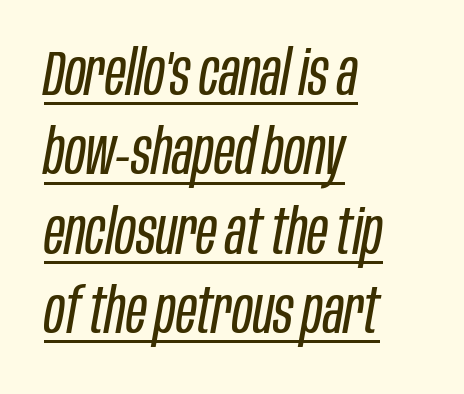
The image shows 63 px regular-weight, condensed type, italic (leaning right); set left-aligned, normal line spacing (1.26x), normal letter spacing, underlined; low stroke contrast and a large x-height.
